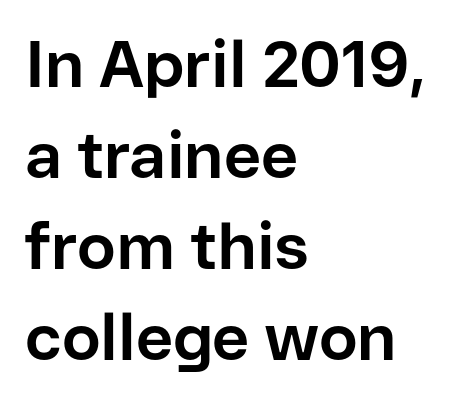
The leading is moderate, giving the passage an even texture. Which margin do the lines hug? The left one — the right edge is uneven. Plenty of ink on the page — the face is bold. Is this a fixed-width face? No — the glyphs have proportional, varying widths. Unlike italic type, these characters show no tilt at all.
